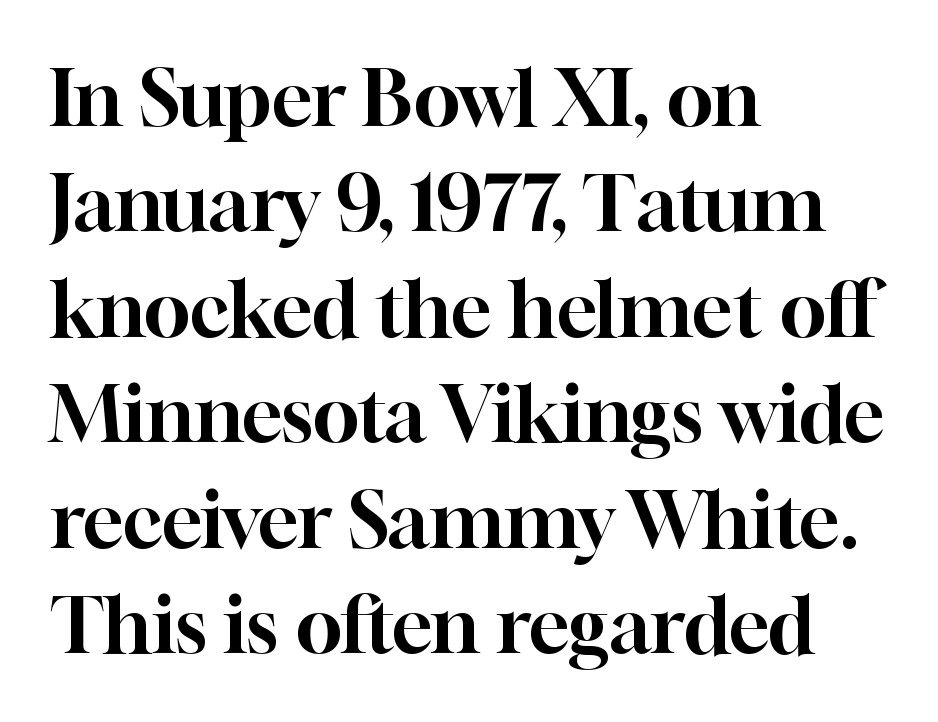
Q: Is the text italic (slanted)? A: No, it is upright.
Q: Is the typeface a serif or a sans-serif typeface? A: Serif.
Q: Is the text underlined? A: No.
Q: How is the paragraph aligned? A: Left-aligned.
Q: Is the spacing between letters normal or unusually wide? A: Normal.
Q: Is the spacing between lines tight, normal or loose? A: Normal.
Q: Width (condensed, normal, or wide)? A: Normal.
Q: Stroke contrast? A: High.
Q: x-height? A: Medium.
Q: Monospaced? A: No.
